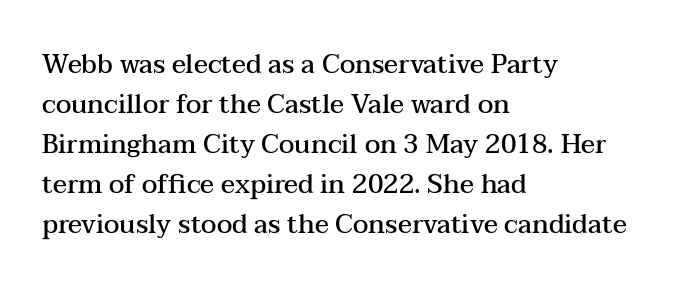
The image shows 26 px text type, upright; set left-aligned, normal line spacing (1.54x), normal letter spacing, not underlined.
